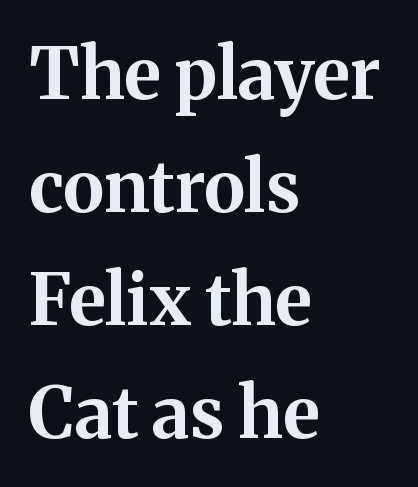
Observe the serifs anchoring each vertical stroke in this sample. Characters remain perfectly vertical along every line. Each word holds together tightly as a unit, with standard inter-letter gaps. The face used here has the dense, thick strokes of a bold. The lines are quadded left. Decoration check: the copy has no underline.
